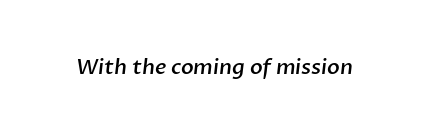
The image shows 21 px text type; set normal letter spacing, not underlined.
